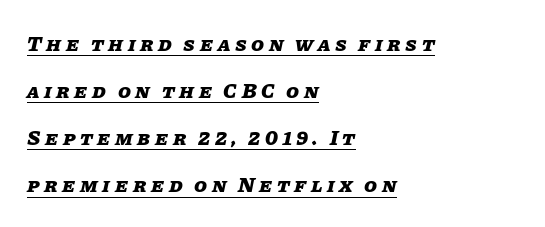
{"italic": "yes", "lean": "right", "slant_degrees": 11, "bold": "yes", "underline": "yes", "align": "left", "line_spacing": "loose", "line_spacing_ratio": 2.24, "letter_spacing": "wide", "letter_spacing_em": 0.22, "glyph_px": 21}
